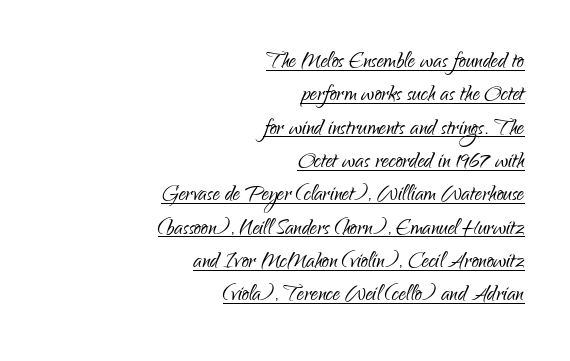
Typographically, this falls in the sans-serif category. Is this a fixed-width face? No — the glyphs have proportional, varying widths. Line endings align vertically; line beginnings do not. A quiet, ordinary-to-light weight characterises the typeface.
